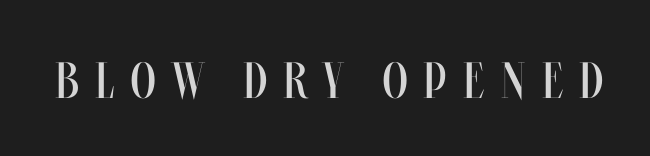
The image shows 51 px regular-weight, condensed type, upright; set unusually wide letter spacing (+0.32 em), not underlined; medium stroke contrast and a large x-height.
